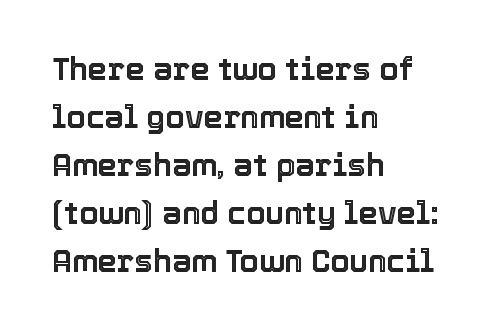
The image shows 31 px text type, upright; set left-aligned, normal line spacing (1.55x), normal letter spacing, not underlined; a medium x-height.
